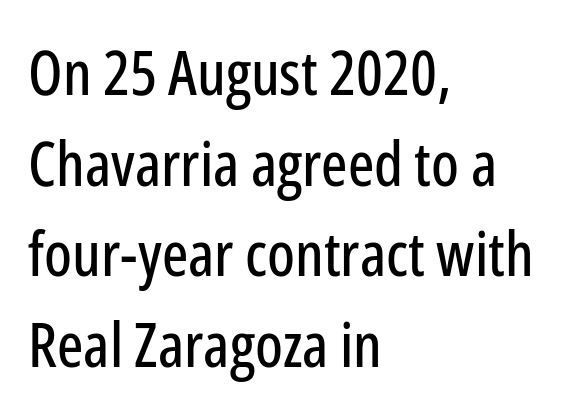
The image shows 62 px condensed sans-serif type, upright; set left-aligned, normal line spacing (1.46x), normal letter spacing, not underlined; low stroke contrast and a medium x-height.
